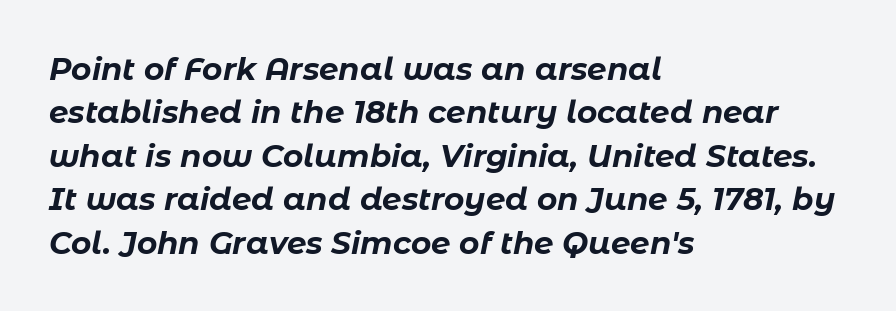
The font's italic variant was chosen for this text. The line-height multiplier appears to be the usual default. No extra tracking has been applied to these lines. Is this a fixed-width face? No — the glyphs have proportional, varying widths. A full-strength bold gives these letters their thick strokes.
